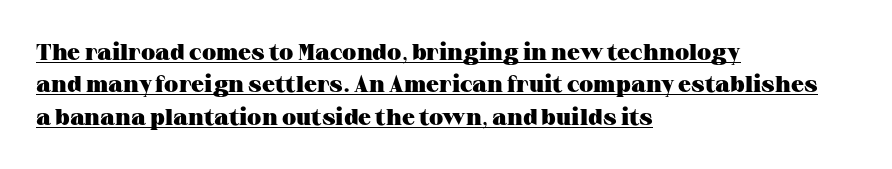
{"italic": "no", "bold": "yes", "underline": "yes", "align": "left", "line_spacing": "normal", "line_spacing_ratio": 1.41, "letter_spacing": "normal", "letter_spacing_em": 0.0, "glyph_px": 23}
